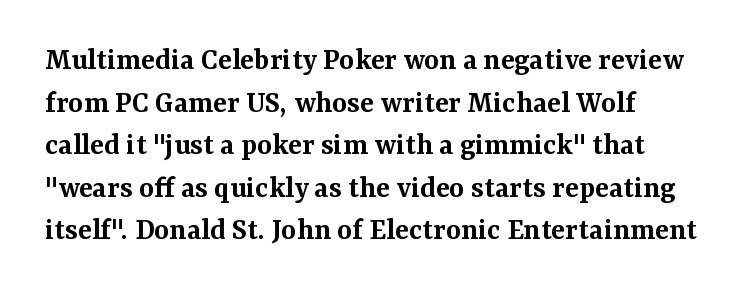
Q: Is the text bold? A: Semi-bold.
Q: Is the text italic (slanted)? A: No, it is upright.
Q: Is the typeface a serif or a sans-serif typeface? A: Serif.
Q: Is the text underlined? A: No.
Q: How is the paragraph aligned? A: Left-aligned.
Q: Is the spacing between letters normal or unusually wide? A: Normal.
Q: Is the spacing between lines tight, normal or loose? A: Normal.
Q: Width (condensed, normal, or wide)? A: Normal.
Q: Stroke contrast? A: Medium.
Q: x-height? A: Medium.
Q: Monospaced? A: No.
